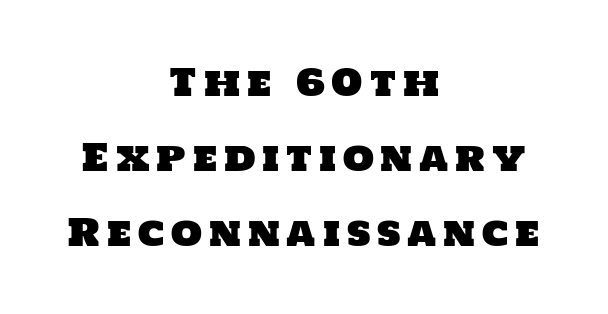
The image shows 36 px sans-serif type; set centered, loose line spacing (2.08x), not underlined; low stroke contrast and a large x-height.
